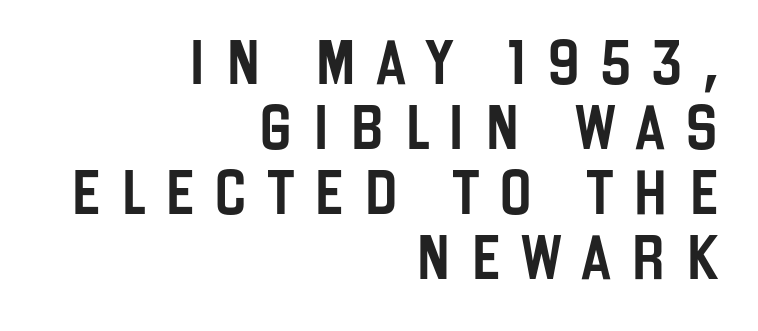
{"serif": "no", "italic": "no", "width": "condensed", "stroke_contrast": "low", "x_height": "large", "monospaced": "no", "underline": "no", "align": "right", "line_spacing": "normal", "line_spacing_ratio": 1.48, "letter_spacing": "wide", "letter_spacing_em": 0.47, "glyph_px": 44}
